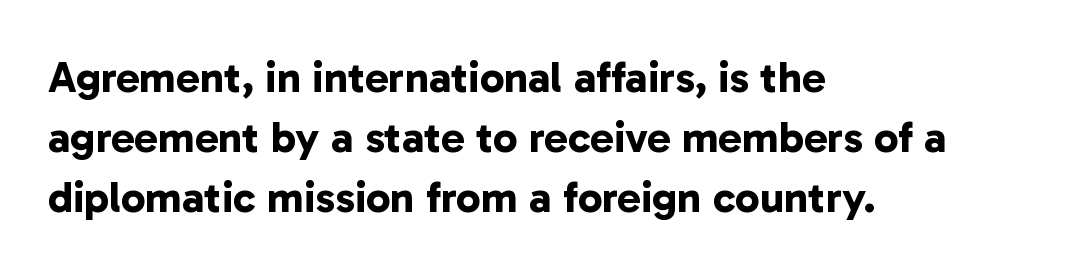
The image shows 44 px bold sans-serif type; set left-aligned, normal line spacing (1.36x), normal letter spacing, not underlined; low stroke contrast and a medium x-height.
